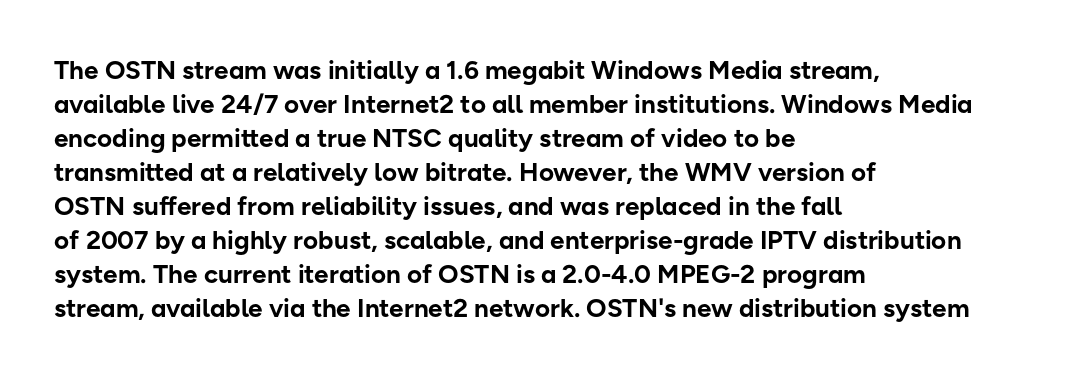
Typeset ragged right — the left edge is the straight one. Words float on clear page, feet unadorned. Vertically, the passage feels balanced, rows spaced as you'd expect. This sample uses plain, unmodified letter spacing. Summary of weight: heavy, a full bold. Characters remain perfectly vertical along every line.
